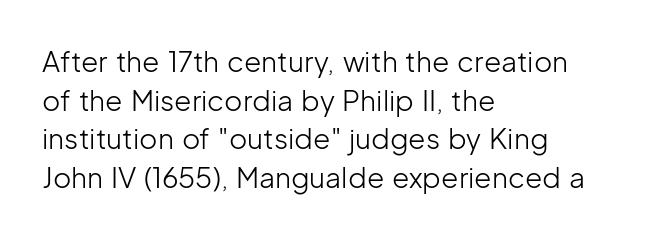
The image shows 28 px light sans-serif type, upright; set left-aligned, normal line spacing (1.38x), normal letter spacing, not underlined; low stroke contrast and a medium x-height.
